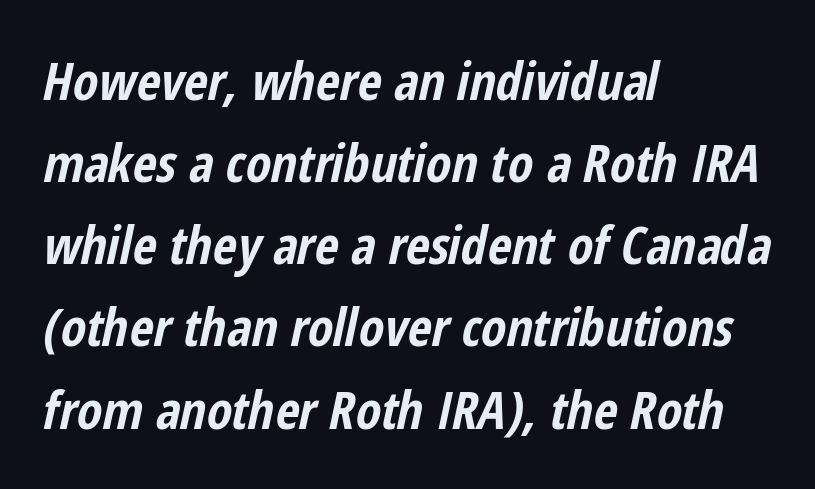
{"italic": "yes", "lean": "right", "slant_degrees": 12, "bold": "yes", "weight": "bold", "width": "condensed", "stroke_contrast": "low", "x_height": "medium", "monospaced": "no", "underline": "no", "align": "left", "line_spacing": "normal", "line_spacing_ratio": 1.58, "letter_spacing": "normal", "letter_spacing_em": 0.0, "glyph_px": 52}
